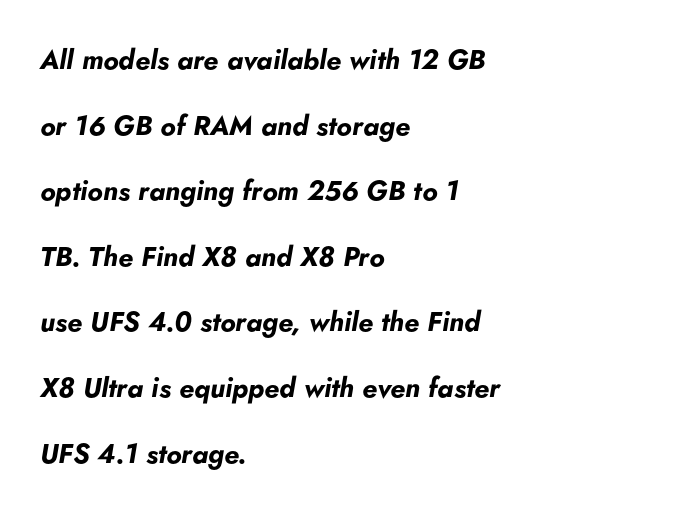
The image shows 27 px bold type, italic (leaning right); set left-aligned, loose line spacing (2.43x), normal letter spacing, not underlined.
